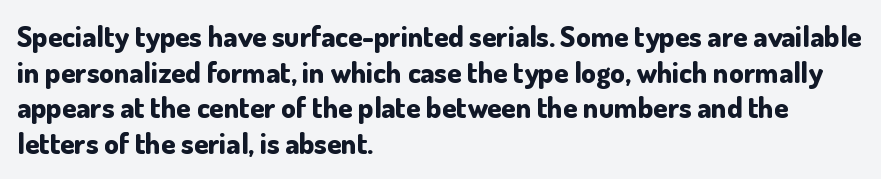
Spacing verdict: proportional, widths tailored to each character. Examine the stroke ends and you'll find no serifs. Rendered with straight, roman letterforms. This rendering uses left alignment, leaving the right contour irregular. Just letters on the line, the space beneath them empty. Chunky letters — that's bold for sure.
